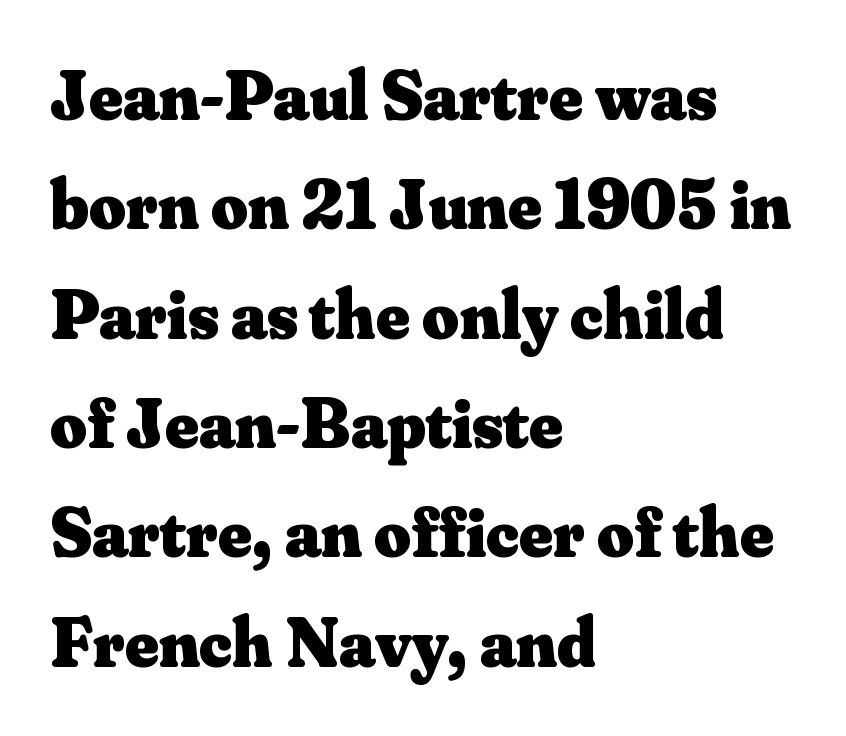
{"serif": "yes", "italic": "no", "bold": "yes", "weight": "heavy", "width": "normal", "stroke_contrast": "medium", "x_height": "small", "monospaced": "no", "underline": "no", "align": "left", "line_spacing": "normal", "line_spacing_ratio": 1.54, "letter_spacing": "normal", "letter_spacing_em": 0.0, "glyph_px": 71}
